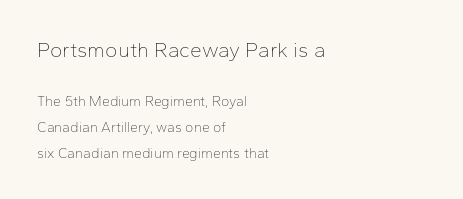
{"italic": "no", "bold": "no", "underline": "no", "align": "left", "line_spacing_ratio": 1.86, "letter_spacing": "normal", "letter_spacing_em": 0.0, "larger_block": "first", "size_ratio": 1.5, "glyph_px": 21}
